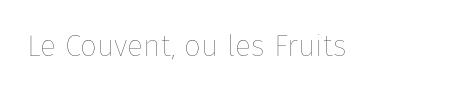
Q: Is the text bold? A: No.
Q: Is the text italic (slanted)? A: No, it is upright.
Q: Is the text underlined? A: No.
Q: Is the spacing between letters normal or unusually wide? A: Normal.
Q: Width (condensed, normal, or wide)? A: Normal.
Q: Stroke contrast? A: Low.
Q: x-height? A: Medium.
Q: Monospaced? A: No.
